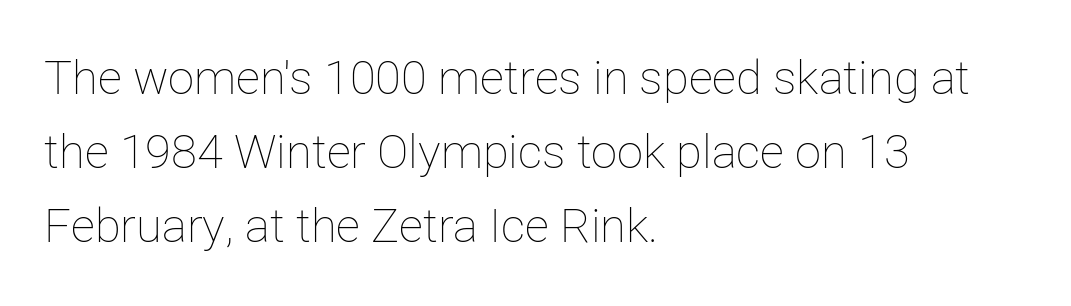
Q: Is the text bold? A: No.
Q: Is the text italic (slanted)? A: No, it is upright.
Q: Is the text underlined? A: No.
Q: How is the paragraph aligned? A: Left-aligned.
Q: Is the spacing between letters normal or unusually wide? A: Normal.
Q: Is the spacing between lines tight, normal or loose? A: Normal.
Q: Width (condensed, normal, or wide)? A: Normal.
Q: Stroke contrast? A: Low.
Q: x-height? A: Medium.
Q: Monospaced? A: No.
